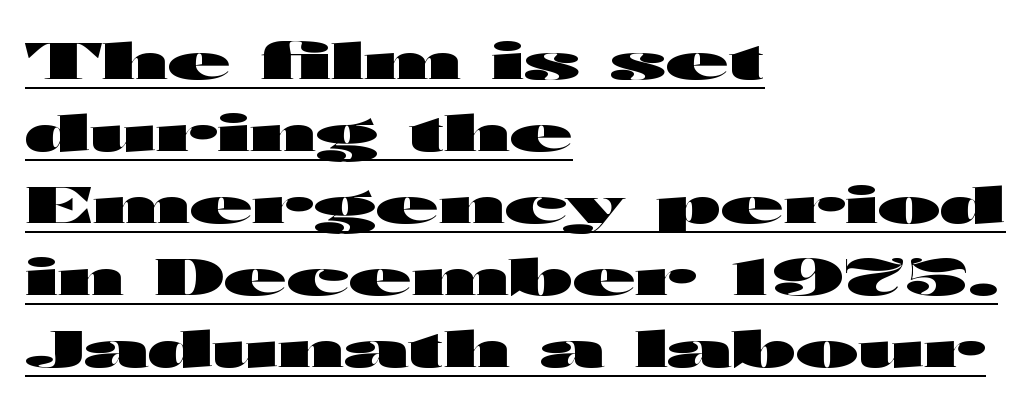
The image shows 51 px heavy, wide sans-serif type, upright; set left-aligned, normal line spacing (1.41x), normal letter spacing, underlined; high stroke contrast and a medium x-height.
